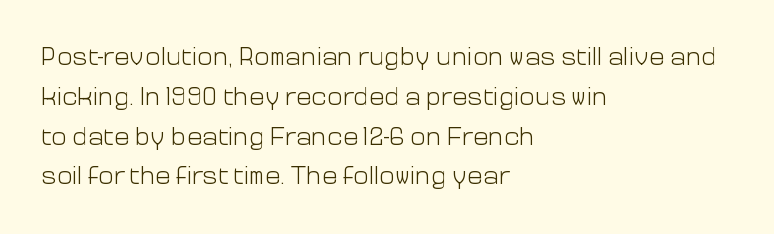
Q: Is the text bold? A: No.
Q: Is the text italic (slanted)? A: No, it is upright.
Q: Is the text underlined? A: No.
Q: How is the paragraph aligned? A: Left-aligned.
Q: Is the spacing between letters normal or unusually wide? A: Normal.
Q: Is the spacing between lines tight, normal or loose? A: Normal.
